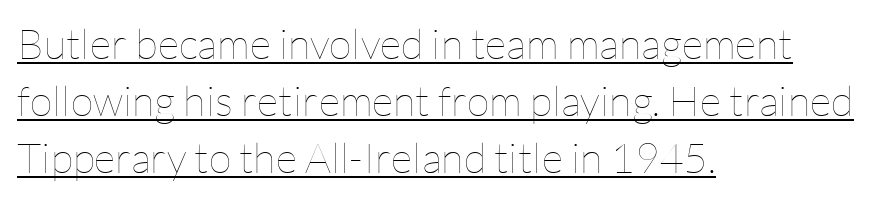
The image shows 42 px thin type, upright; set left-aligned, normal line spacing (1.36x), normal letter spacing, underlined; low stroke contrast and a medium x-height.
